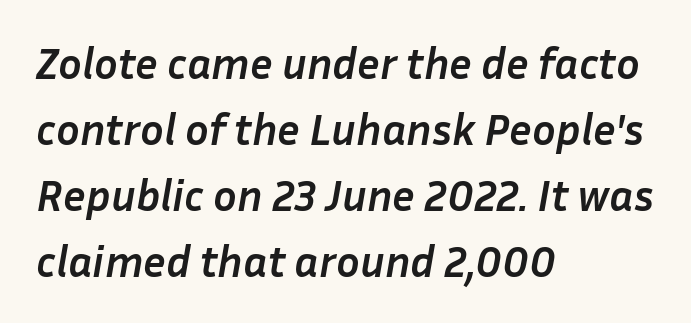
The image shows 44 px semibold type, italic (leaning right); set left-aligned, normal line spacing (1.5x), normal letter spacing, not underlined; low stroke contrast and a medium x-height.
